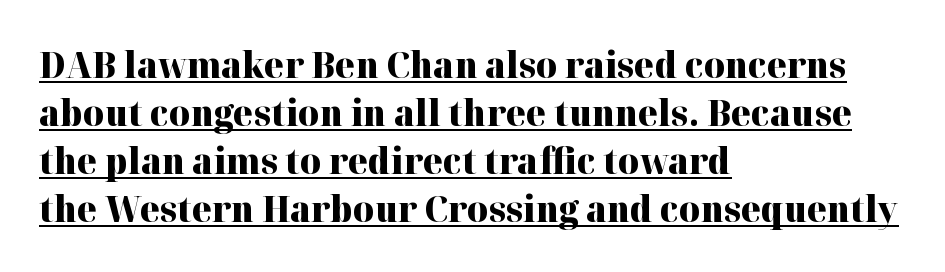
Q: Is the text bold? A: Yes.
Q: Is the text italic (slanted)? A: No, it is upright.
Q: Is the typeface a serif or a sans-serif typeface? A: Serif.
Q: Is the text underlined? A: Yes.
Q: How is the paragraph aligned? A: Left-aligned.
Q: Is the spacing between letters normal or unusually wide? A: Normal.
Q: Is the spacing between lines tight, normal or loose? A: Normal.
Q: Width (condensed, normal, or wide)? A: Normal.
Q: Stroke contrast? A: High.
Q: x-height? A: Medium.
Q: Monospaced? A: No.
